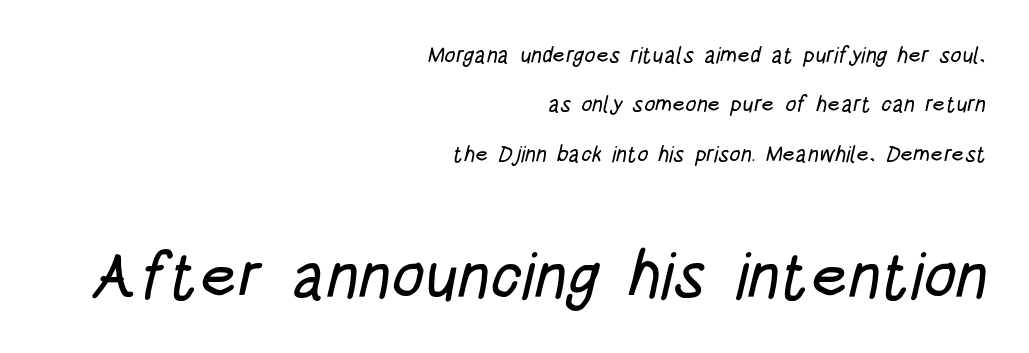
{"serif": "no", "width": "condensed", "stroke_contrast": "low", "x_height": "large", "monospaced": "no", "underline": "no", "align": "right", "line_spacing": "loose", "line_spacing_ratio": 2.24, "letter_spacing": "normal", "letter_spacing_em": 0.0, "larger_block": "second", "size_ratio": 2.95, "glyph_px": 65}
